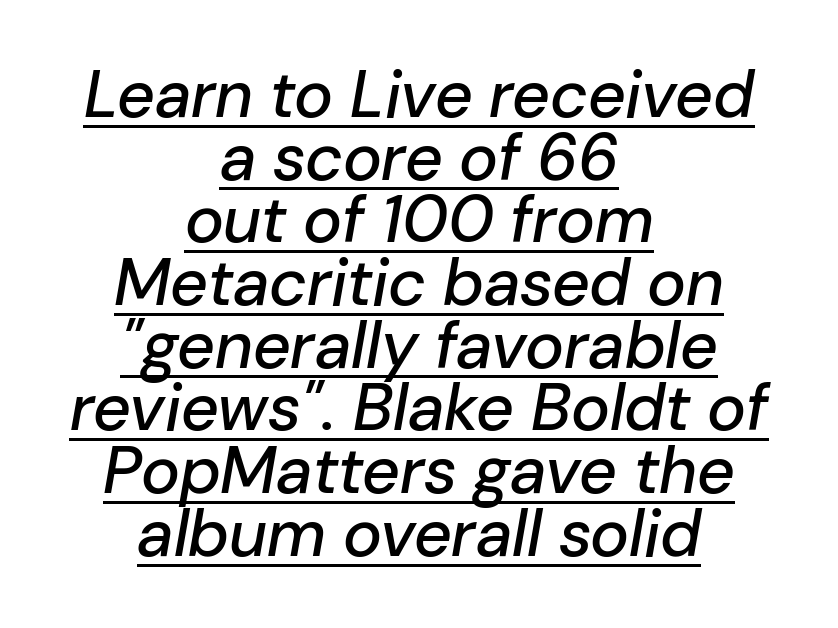
Short and long lines alike share a common midpoint. The words here are underlined. The block of text is dense from top to bottom, with scant space between rows. Words appear dense and cohesive because spacing is normal. The typography opts for an oblique posture over an upright one.
